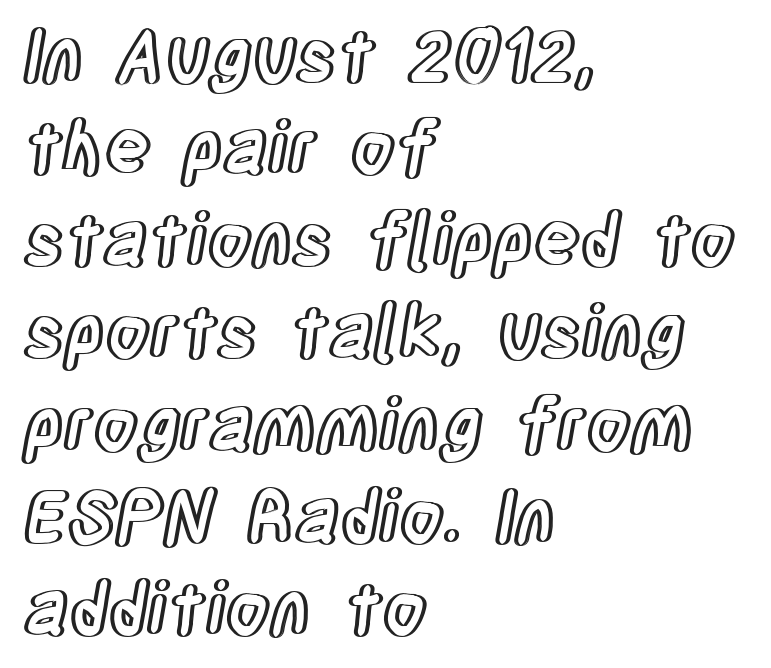
Leading matches the norm, producing a regular column. These lines are rendered in a variable-pitch font. Rule under the text: the space is simply empty. You could call the tracking neutral — neither tight nor loose.
